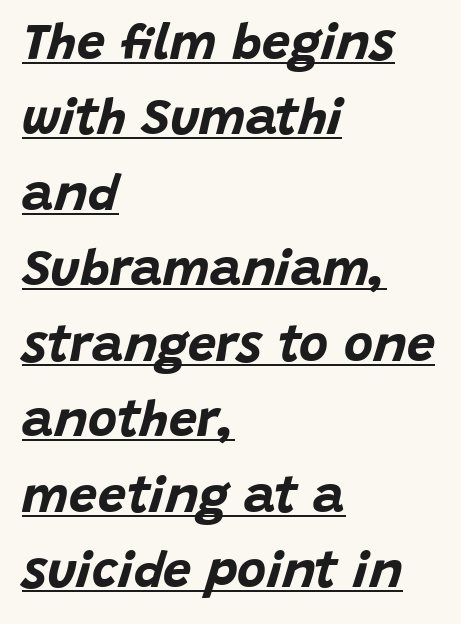
Each line of the rendering has a horizontal stroke beneath the glyphs. Students, observe: this is what conventionally led text looks like. These lines were composed using italics. Do the characters align in a grid? No, the font is proportional. One-word summary of the alignment: left.
